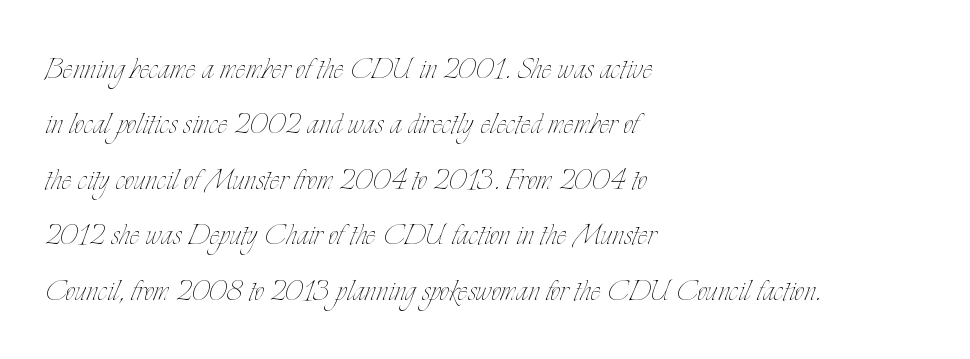
The image shows 38 px thin, condensed type; set left-aligned, normal line spacing (1.46x), normal letter spacing, not underlined; low stroke contrast and a small x-height.
